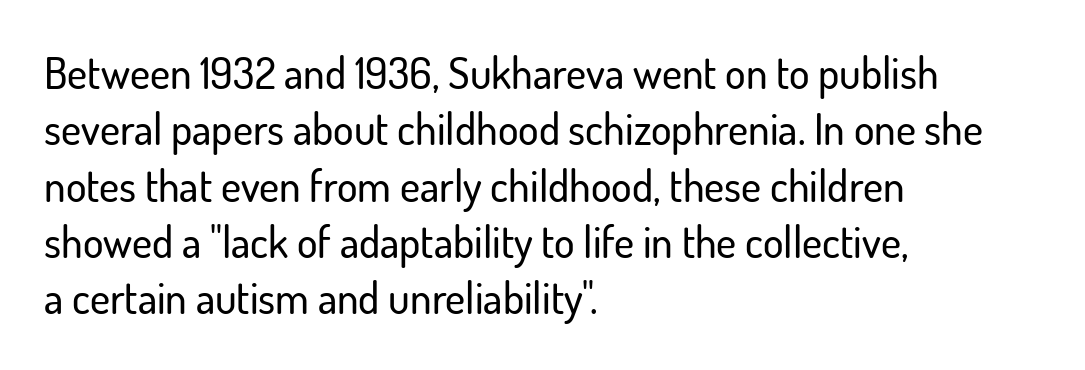
The image shows 43 px sans-serif type, upright; set left-aligned, normal line spacing (1.31x), normal letter spacing, not underlined; low stroke contrast and a small x-height.
